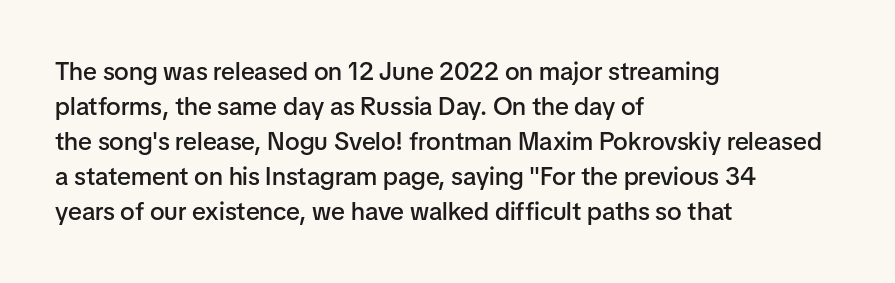
{"italic": "no", "bold": "semi", "underline": "no", "align": "left", "line_spacing": "normal", "line_spacing_ratio": 1.4, "letter_spacing": "normal", "letter_spacing_em": 0.0, "glyph_px": 25}
